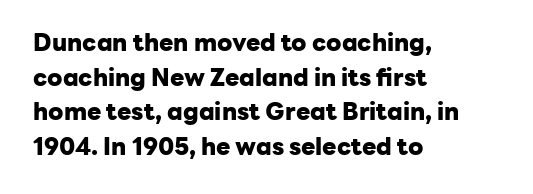
Rule under the text: the space is simply empty. Nothing unusual about the tracking: characters are spaced as the font intends. Leading: standard. This sample uses an upright cut, with every glyph sitting square on the baseline. Set as a true bold cut, around the 700 mark. Line beginnings align vertically; line endings do not.
